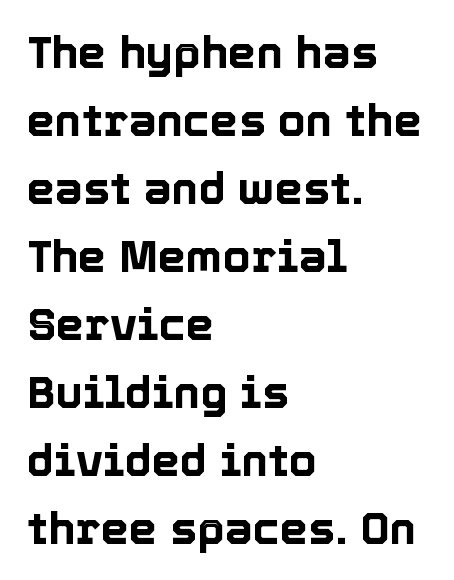
The image shows 45 px text type, upright; set left-aligned, normal line spacing (1.51x), normal letter spacing, not underlined; a medium x-height.
